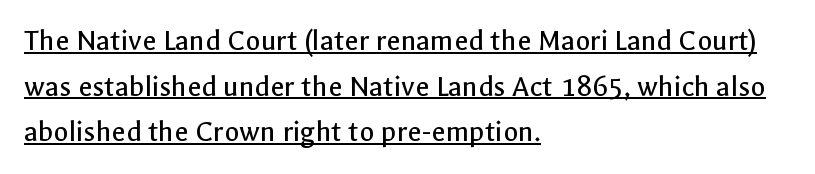
{"serif": "no", "italic": "no", "bold": "no", "weight": "regular", "width": "normal", "x_height": "medium", "monospaced": "no", "underline": "yes", "align": "left", "line_spacing": "normal", "line_spacing_ratio": 1.47, "letter_spacing": "normal", "letter_spacing_em": 0.0, "glyph_px": 31}
